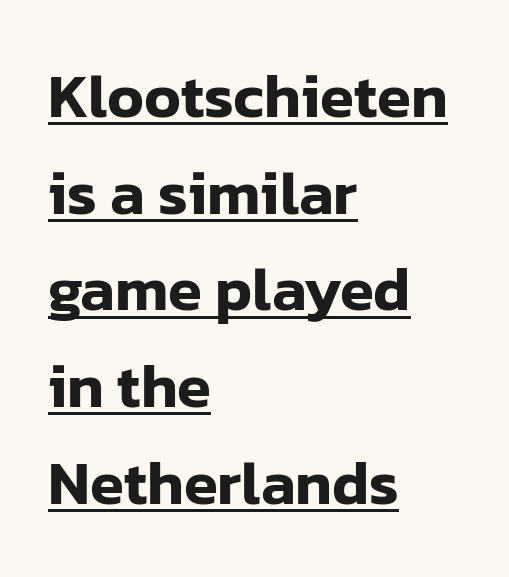
Q: Is the text italic (slanted)? A: No, it is upright.
Q: Is the typeface a serif or a sans-serif typeface? A: Sans-serif.
Q: Is the text underlined? A: Yes.
Q: How is the paragraph aligned? A: Left-aligned.
Q: Is the spacing between letters normal or unusually wide? A: Normal.
Q: Is the spacing between lines tight, normal or loose? A: Normal.
Q: Width (condensed, normal, or wide)? A: Normal.
Q: Stroke contrast? A: Low.
Q: x-height? A: Medium.
Q: Monospaced? A: No.
